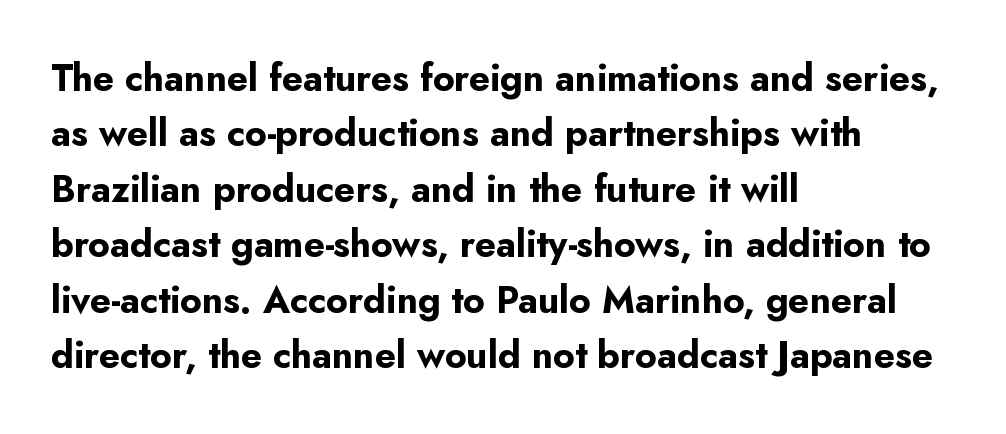
{"serif": "no", "italic": "no", "bold": "yes", "weight": "bold", "width": "normal", "stroke_contrast": "low", "x_height": "small", "monospaced": "no", "underline": "no", "align": "left", "line_spacing": "normal", "line_spacing_ratio": 1.5, "letter_spacing": "normal", "letter_spacing_em": 0.0, "glyph_px": 37}
